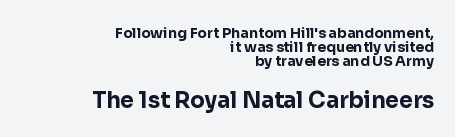
The image shows 22 px bold type, upright; set right-aligned, tight line spacing (1.01x), normal letter spacing, not underlined; the second (bottom) block is 1.57x larger.
